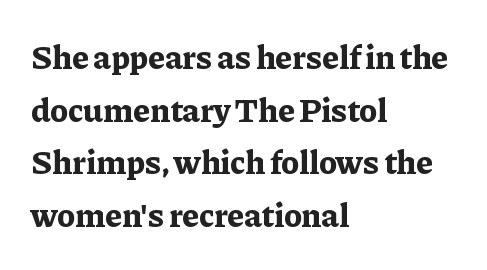
Casual observation: everything's shoved over to the left. Evenly set lines give the paragraph a standard silhouette. Underlining? Definitely not there. Unlike a clean sans, this face finishes its strokes with serifs. Looks like regular typesetting: each glyph gets only the width it needs.
